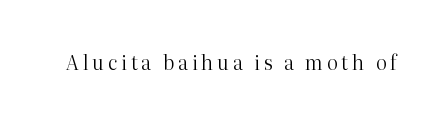
Q: Is the text bold? A: No.
Q: Is the text italic (slanted)? A: No, it is upright.
Q: Is the text underlined? A: No.
